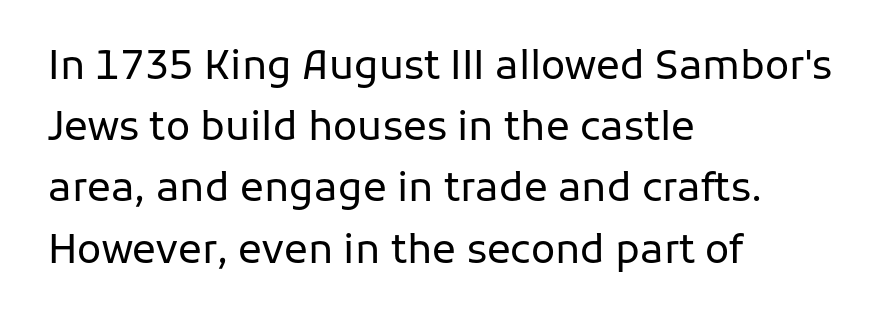
Q: Is the text bold? A: No.
Q: Is the text italic (slanted)? A: No, it is upright.
Q: Is the typeface a serif or a sans-serif typeface? A: Sans-serif.
Q: Is the text underlined? A: No.
Q: How is the paragraph aligned? A: Left-aligned.
Q: Is the spacing between letters normal or unusually wide? A: Normal.
Q: Is the spacing between lines tight, normal or loose? A: Normal.
Q: Width (condensed, normal, or wide)? A: Normal.
Q: Stroke contrast? A: Low.
Q: x-height? A: Medium.
Q: Monospaced? A: No.
